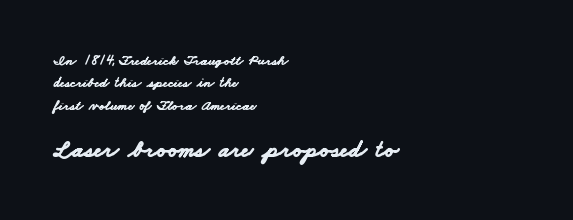
Q: Is the text bold? A: Yes.
Q: Is the text underlined? A: No.
Q: How is the paragraph aligned? A: Left-aligned.
Q: Is the spacing between letters normal or unusually wide? A: Normal.
Q: Is the spacing between lines tight, normal or loose? A: Normal.
Q: Which block of text is set in a larger size, the first (top) or the second (bottom)? A: The second (bottom) one.
